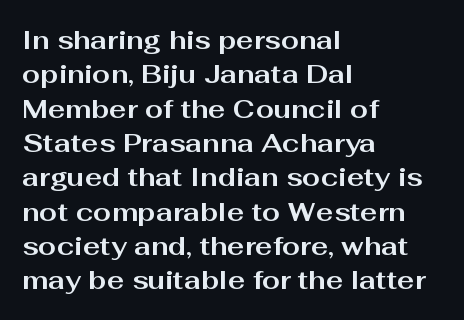
{"italic": "no", "bold": "yes", "underline": "no", "align": "left", "line_spacing": "normal", "line_spacing_ratio": 1.32, "letter_spacing": "normal", "letter_spacing_em": 0.0, "glyph_px": 26}
